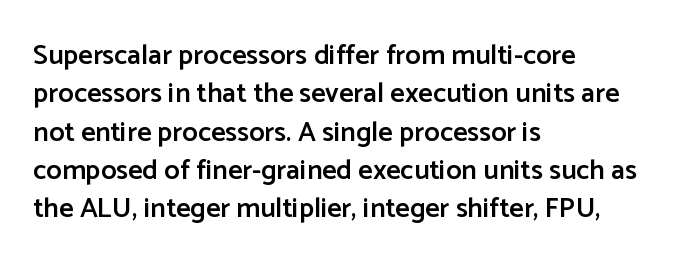
{"serif": "no", "italic": "no", "bold": "semi", "weight": "semibold", "width": "normal", "stroke_contrast": "low", "x_height": "medium", "monospaced": "no", "underline": "no", "align": "left", "line_spacing": "normal", "line_spacing_ratio": 1.37, "letter_spacing": "normal", "letter_spacing_em": 0.0, "glyph_px": 28}
